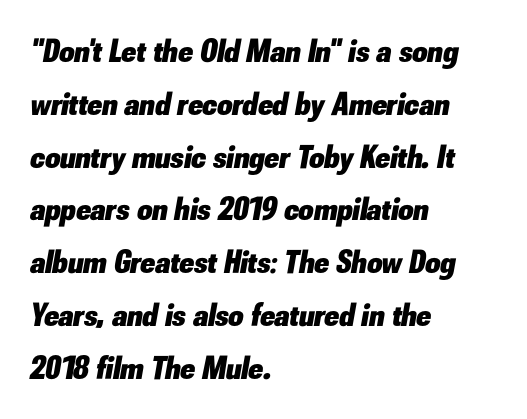
These lines carry a lot of weight — the face is fully bold. These lines are rendered in a variable-pitch font. Reading down the block, your eye returns to a fixed left position each line. Italic? Definitely — the glyphs are oblique. Tracking here is standard; glyphs follow each other at the usual distance.
